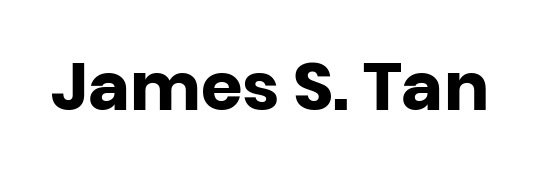
In terms of posture, this sample is upright. Heavy-handed strokes throughout: this text is bold. Varying glyph widths throughout — classic text-font behaviour. Between one letter and the next there's only the usual sliver of space. Look at the bottom of the vertical strokes: they stop flat, with no serifs. Letters rest on an invisible, unmarked baseline.
